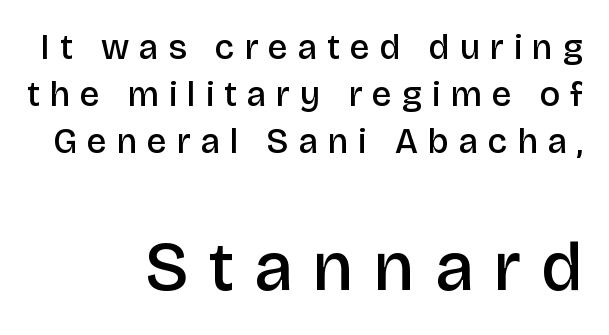
The image shows 70 px semibold sans-serif type, upright; set right-aligned, normal line spacing (1.35x), unusually wide letter spacing (+0.29 em), not underlined; the second (bottom) block is 2.0x larger; low stroke contrast and a large x-height.
